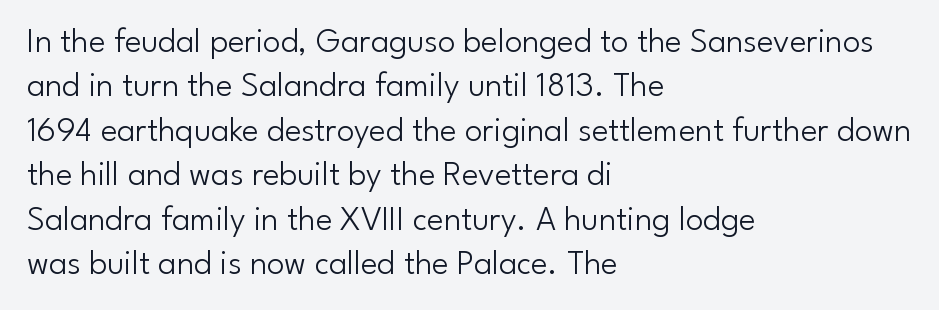
The image shows 35 px light sans-serif type, upright; set left-aligned, normal line spacing (1.27x), normal letter spacing, not underlined; low stroke contrast and a small x-height.
